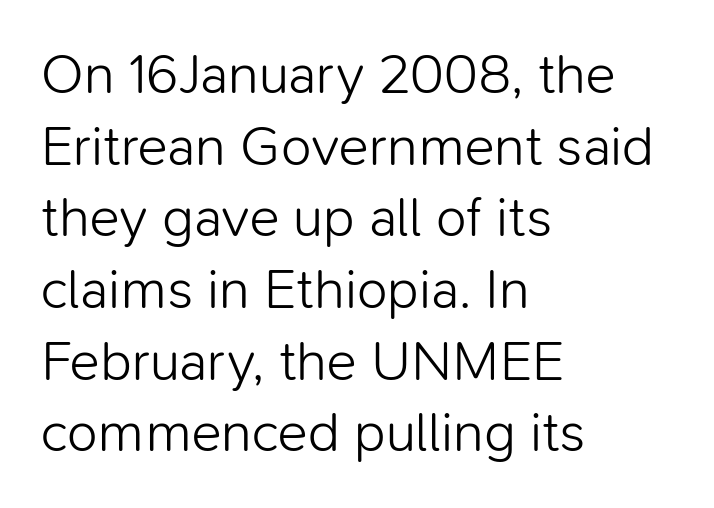
The image shows 56 px light sans-serif type, upright; set left-aligned, normal line spacing (1.28x), normal letter spacing, not underlined; low stroke contrast and a medium x-height.
